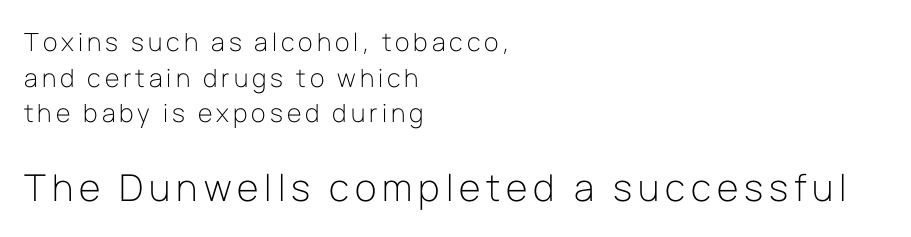
Vertical spacing — default. Unbolded letterforms with no extra heft. Think of a printed novel: that variable character pitch is what you see here. A typesetter would mark this as roman, not italic. Grotesque or geometric, the face here clearly has no serifs. The gap between lines stays unmarked.
